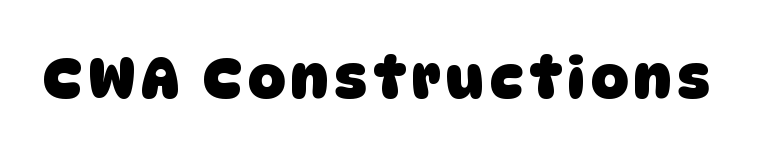
The image shows 58 px heavy sans-serif type; set not underlined; low stroke contrast and a large x-height.
